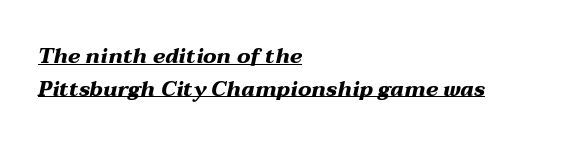
{"italic": "yes", "lean": "right", "slant_degrees": 12, "bold": "yes", "underline": "yes", "align": "left", "line_spacing": "normal", "line_spacing_ratio": 1.55, "letter_spacing": "normal", "letter_spacing_em": 0.0, "glyph_px": 21}
